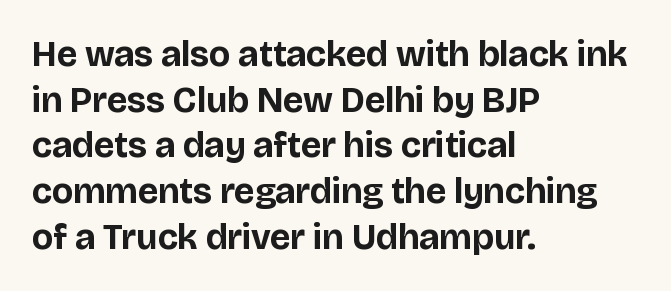
The image shows 36 px bold sans-serif type, upright; set left-aligned, normal line spacing (1.27x), normal letter spacing, not underlined; low stroke contrast and a large x-height.
